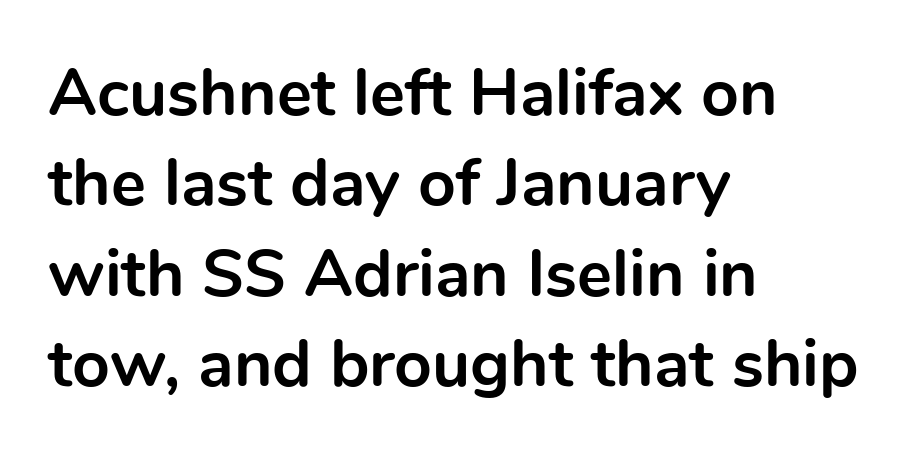
The image shows 66 px bold sans-serif type, upright; set left-aligned, normal line spacing (1.37x), normal letter spacing, not underlined; a medium x-height.
